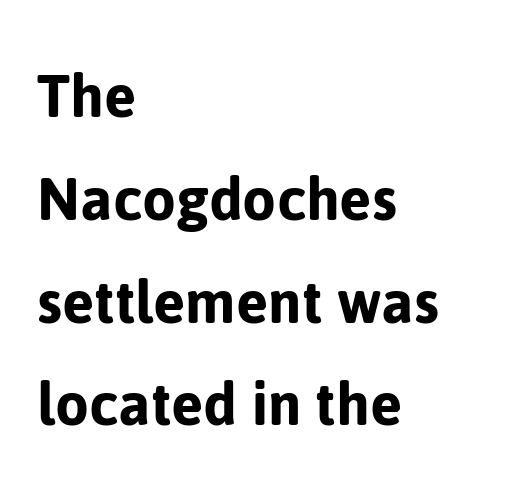
Style check: upright. You could not count columns in this text — the font is proportionally spaced. A normal amount of white space separates one row of letters from the next. Observe the absence of serifs on each vertical stroke in this sample.
